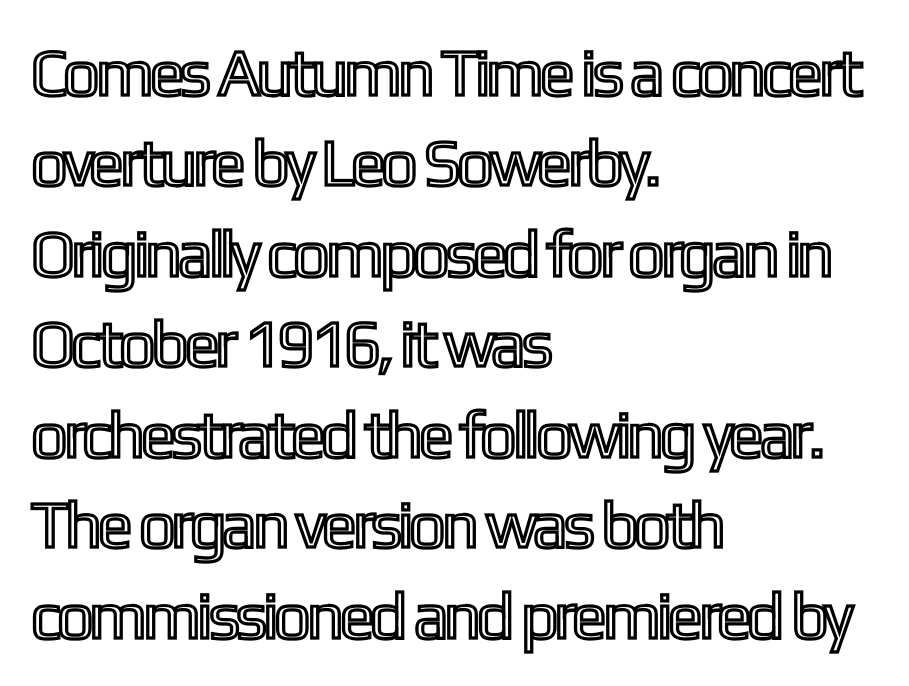
{"italic": "no", "width": "condensed", "x_height": "medium", "monospaced": "no", "underline": "no", "align": "left", "line_spacing": "normal", "line_spacing_ratio": 1.37, "letter_spacing": "normal", "letter_spacing_em": 0.0, "glyph_px": 66}
